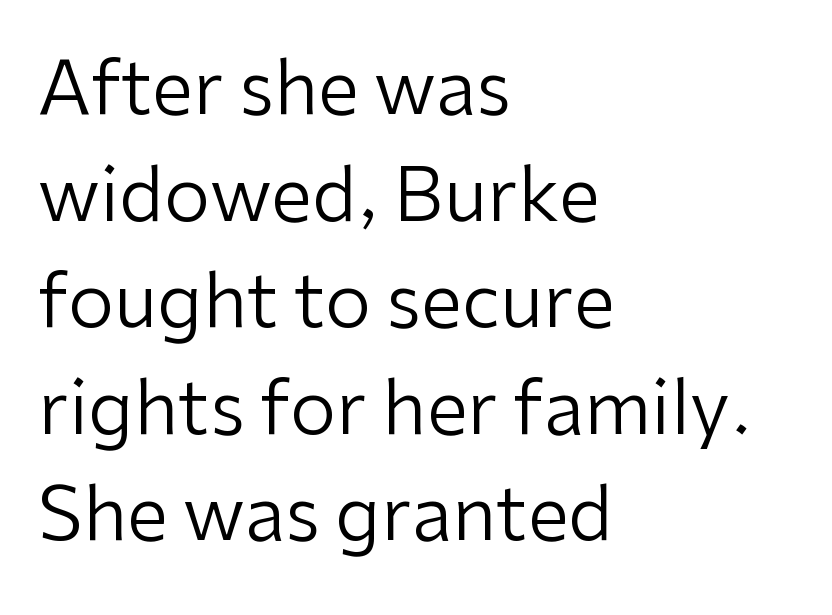
{"serif": "no", "italic": "no", "bold": "no", "weight": "regular", "width": "normal", "stroke_contrast": "low", "x_height": "medium", "monospaced": "no", "underline": "no", "align": "left", "line_spacing": "normal", "line_spacing_ratio": 1.44, "letter_spacing": "normal", "letter_spacing_em": 0.0, "glyph_px": 74}
